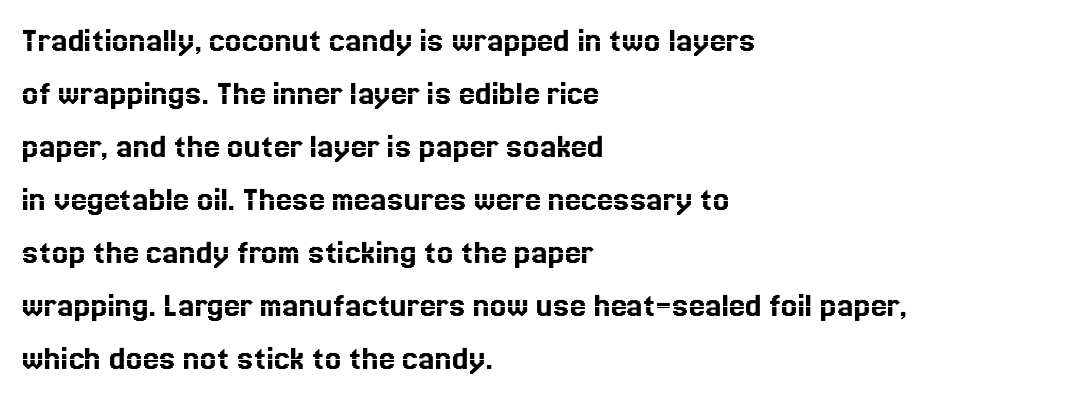
Note the varied advance widths — an 'i' is clearly narrower than an 'm'. The zone under the glyphs is completely vacant. The tracking reads as untouched default to a designer's eye. One-word summary of the alignment: left. Ascenders rise straight up at ninety degrees. The designer left line spacing at the default.
